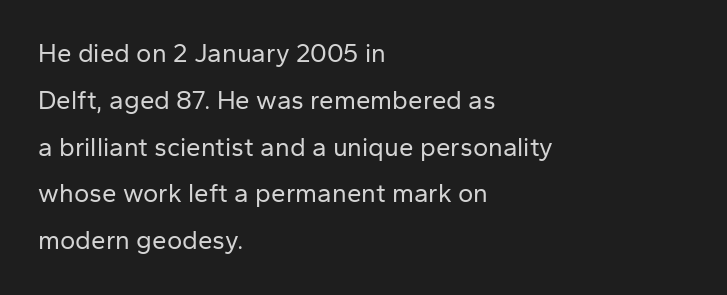
{"italic": "no", "bold": "no", "underline": "no", "align": "left", "line_spacing_ratio": 1.8, "letter_spacing": "normal", "letter_spacing_em": 0.0, "glyph_px": 26}
